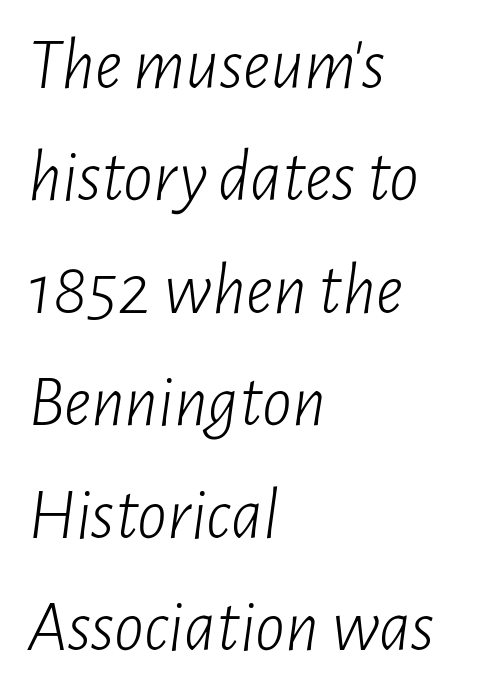
Q: Is the text bold? A: No.
Q: Is the text italic (slanted)? A: Yes, it leans right by about 7 degrees.
Q: Is the text underlined? A: No.
Q: How is the paragraph aligned? A: Left-aligned.
Q: Is the spacing between letters normal or unusually wide? A: Normal.
Q: Is the spacing between lines tight, normal or loose? A: Normal.
Q: Width (condensed, normal, or wide)? A: Condensed.
Q: Stroke contrast? A: Low.
Q: x-height? A: Medium.
Q: Monospaced? A: No.
